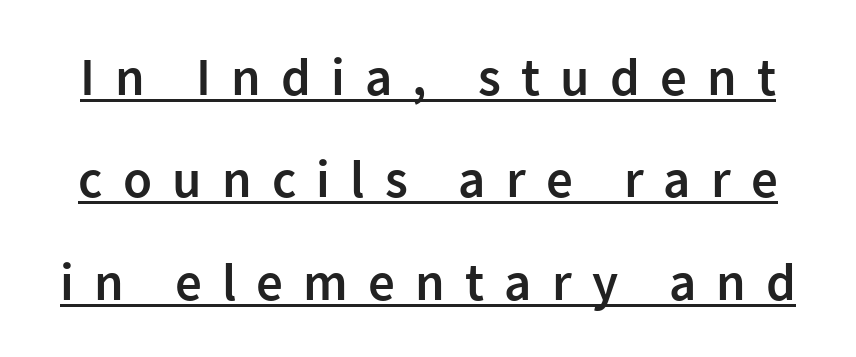
{"serif": "no", "italic": "no", "bold": "semi", "weight": "semibold", "width": "normal", "stroke_contrast": "low", "x_height": "medium", "monospaced": "no", "underline": "yes", "line_spacing": "loose", "line_spacing_ratio": 1.93, "letter_spacing": "wide", "letter_spacing_em": 0.38, "glyph_px": 53}
